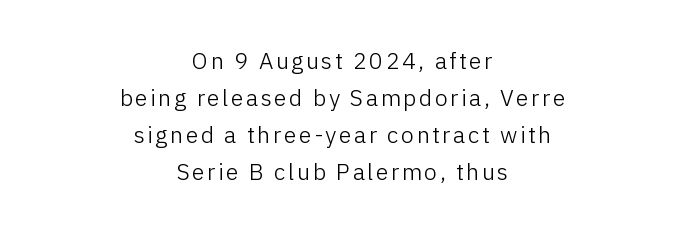
{"italic": "no", "bold": "no", "underline": "no", "align": "center", "line_spacing": "normal", "line_spacing_ratio": 1.61, "glyph_px": 23}
